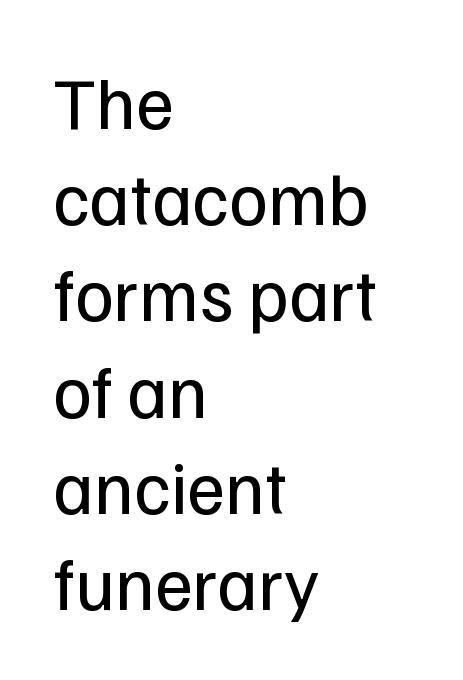
The passage shown is typed in a proportional face where columns would drift. Letter spacing: default. Does the copy run flush right? No — it runs flush left. On a weight scale, this lands at 450 or below. Characters remain perfectly vertical along every line. Leading matches the norm, producing a regular column.
